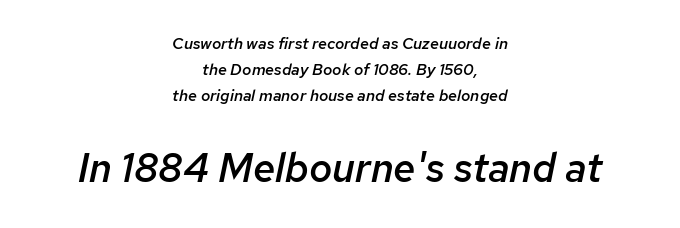
The image shows 40 px semibold type, italic (leaning right); set centered, normal line spacing (1.61x), normal letter spacing, not underlined; the second (bottom) block is 2.5x larger; low stroke contrast and a medium x-height.
